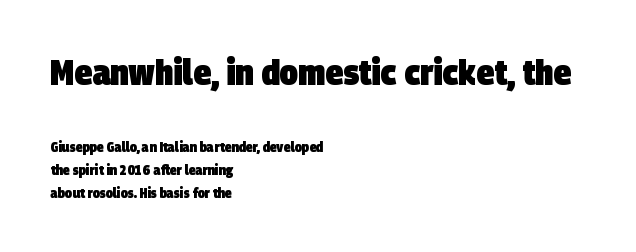
{"serif": "no", "bold": "yes", "weight": "heavy", "width": "condensed", "stroke_contrast": "low", "x_height": "large", "monospaced": "no", "underline": "no", "align": "left", "line_spacing": "normal", "line_spacing_ratio": 1.64, "letter_spacing": "normal", "letter_spacing_em": 0.0, "larger_block": "first", "size_ratio": 2.57, "glyph_px": 36}
